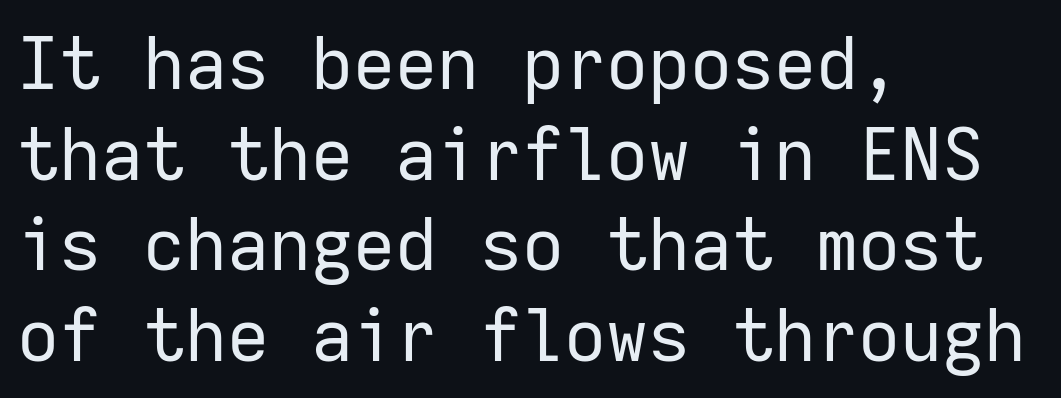
Glance below the letters and you will spot only blank space. Nothing heavy about these letters — not bold at all. Spacing verdict: monospaced, one width for all characters. Nope, no serifs anywhere on these letters. The typesetter chose a ragged-right arrangement here.
